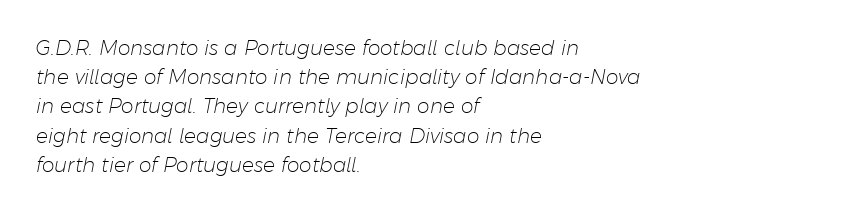
The image shows 20 px text type, italic (leaning right); set left-aligned, normal line spacing (1.46x), normal letter spacing, not underlined.
